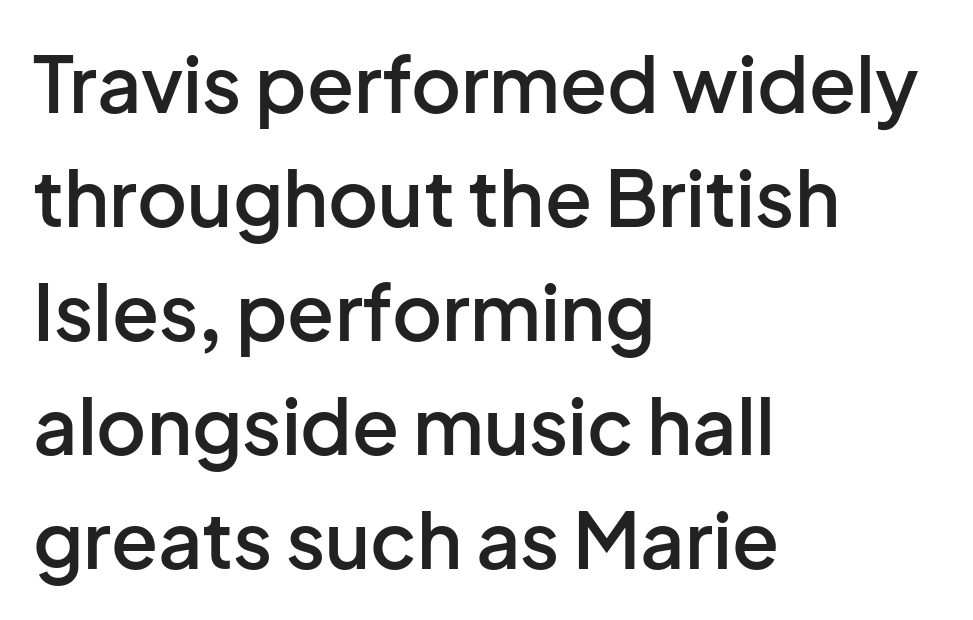
The image shows 77 px semibold sans-serif type, upright; set left-aligned, normal line spacing (1.48x), normal letter spacing, not underlined; low stroke contrast and a medium x-height.
